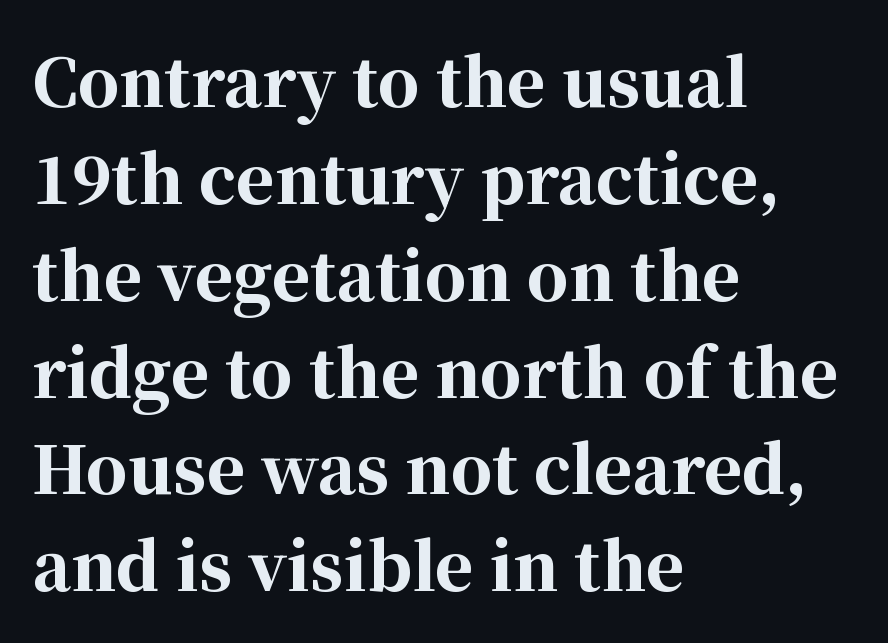
The image shows 65 px bold serif type, upright; set left-aligned, normal line spacing (1.49x), normal letter spacing, not underlined; high stroke contrast and a medium x-height.
